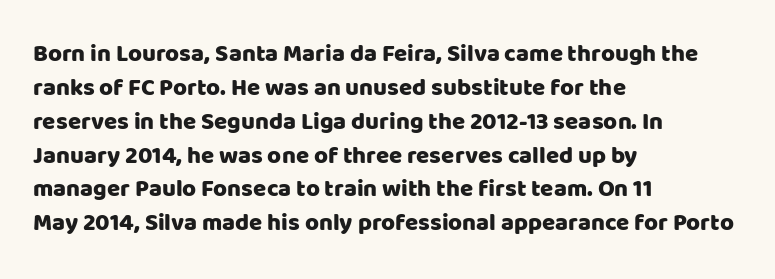
Q: Is the text italic (slanted)? A: No, it is upright.
Q: Is the text underlined? A: No.
Q: How is the paragraph aligned? A: Left-aligned.
Q: Is the spacing between letters normal or unusually wide? A: Normal.
Q: Is the spacing between lines tight, normal or loose? A: Normal.
